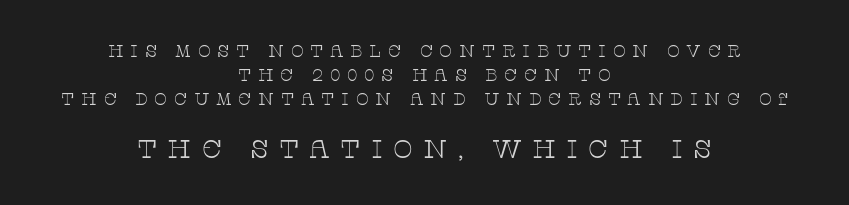
{"italic": "no", "bold": "no", "underline": "no", "align": "center", "line_spacing": "normal", "line_spacing_ratio": 1.4, "letter_spacing": "wide", "letter_spacing_em": 0.39, "larger_block": "second", "size_ratio": 1.53, "glyph_px": 26}
